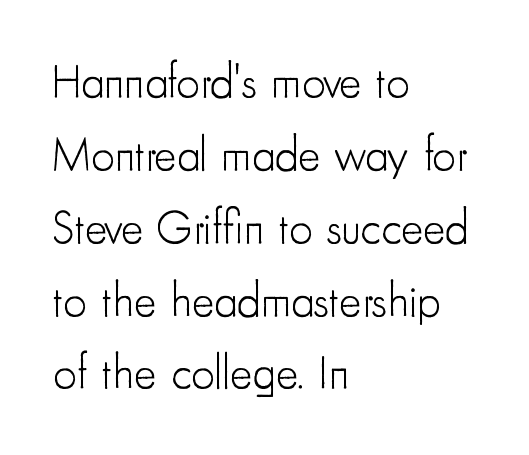
The image shows 47 px light, condensed sans-serif type, upright; set left-aligned, normal line spacing (1.55x), normal letter spacing, not underlined; low stroke contrast and a small x-height.
